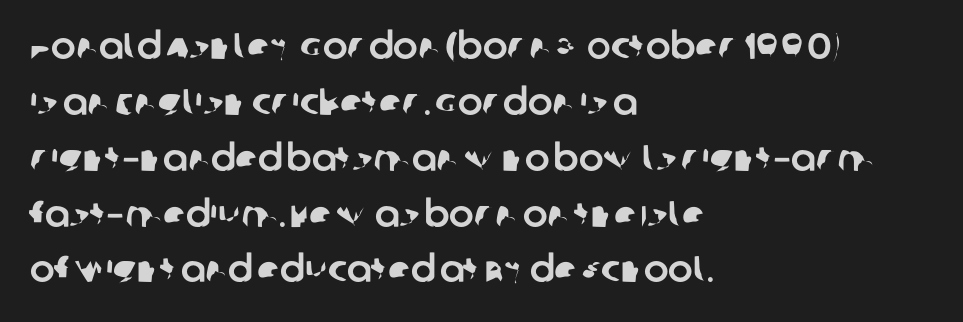
These lines are rendered in a variable-pitch font. Type without underlining. Unlike a traditional serif, this face leaves its strokes unadorned. Horizontally, the lines are justified to the leading edge only. Between one letter and the next there's only the usual sliver of space.
